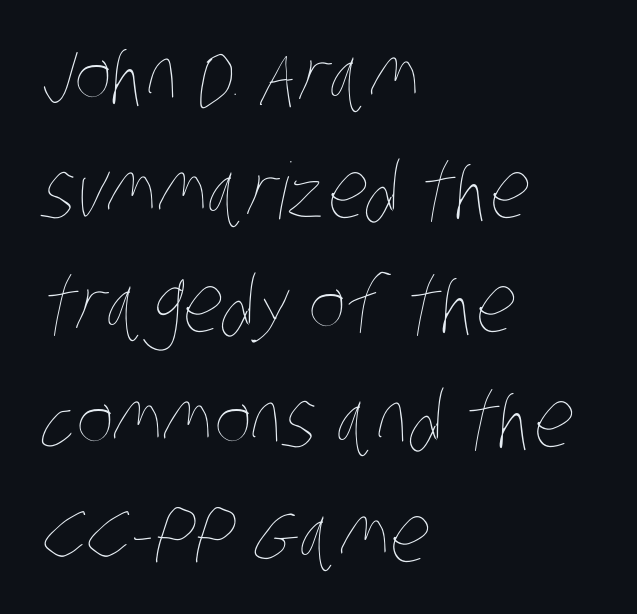
Observe the ordinary spacing: letters are neighbours, not strangers. Is the stroke heavy? The answer is a plain regular-or-lighter. Left-aligned paragraph, ragged on the right. The rows are spaced the way most documents space them. Bare-footed words on every line. Varying glyph widths throughout — classic text-font behaviour.
